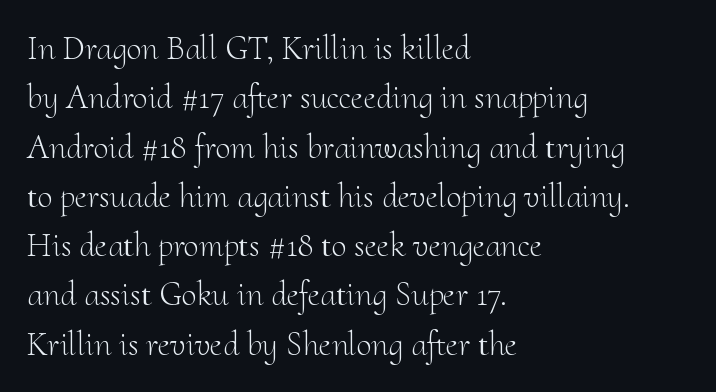
The foot of each line stays bare and open. A typesetter would call this proportional, since set widths differ per character. If you drew a line through each stem, it would be perfectly vertical. The rag falls on the right side of this text block. Rows of type keep a routine distance in the vertical direction.
